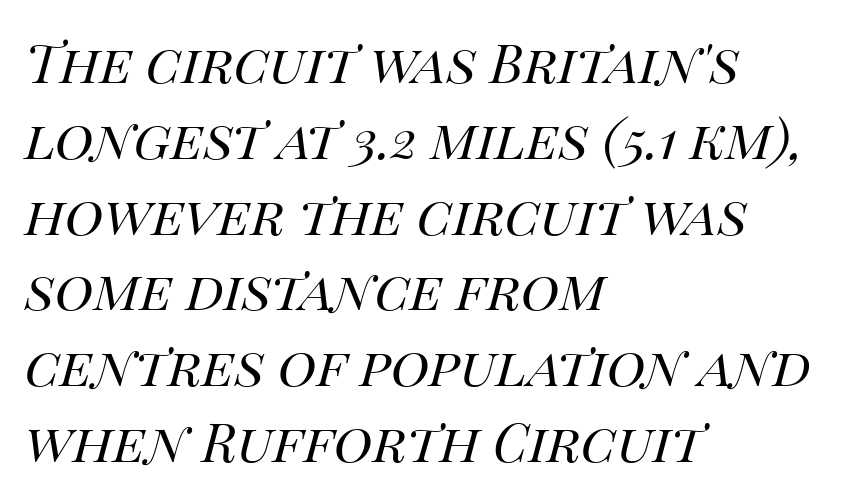
The image shows 53 px regular-weight type, italic (leaning right); set left-aligned, normal line spacing (1.43x), normal letter spacing, not underlined; high stroke contrast and a large x-height.
